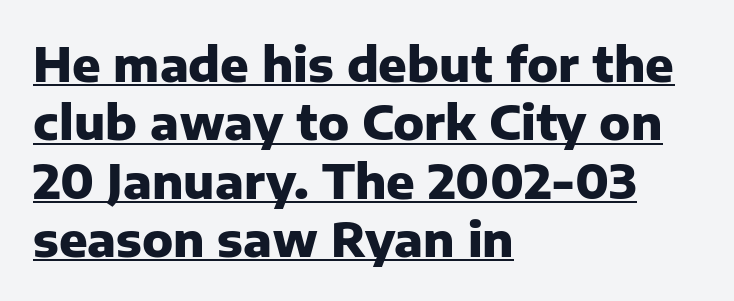
{"serif": "no", "italic": "no", "bold": "yes", "weight": "heavy", "width": "normal", "stroke_contrast": "low", "x_height": "medium", "monospaced": "no", "underline": "yes", "align": "left", "line_spacing_ratio": 1.24, "letter_spacing": "normal", "letter_spacing_em": 0.0, "glyph_px": 47}
